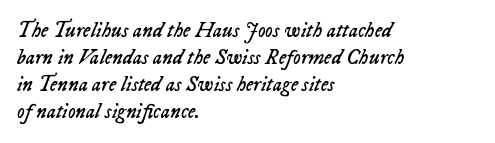
Q: Is the text bold? A: No.
Q: Is the text italic (slanted)? A: Yes, it leans right by about 23 degrees.
Q: Is the text underlined? A: No.
Q: How is the paragraph aligned? A: Left-aligned.
Q: Is the spacing between letters normal or unusually wide? A: Normal.
Q: Is the spacing between lines tight, normal or loose? A: Normal.
